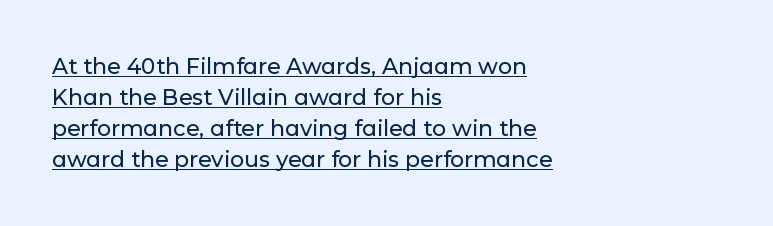
Baseline-to-baseline distance is the conventional proportion of letter height. Notice how the passage keeps a crisp vertical edge on the left only. Posture: vertical. Looks like someone drew a line under every word here. Standard letterfit; no display-style spreading of the glyphs.
